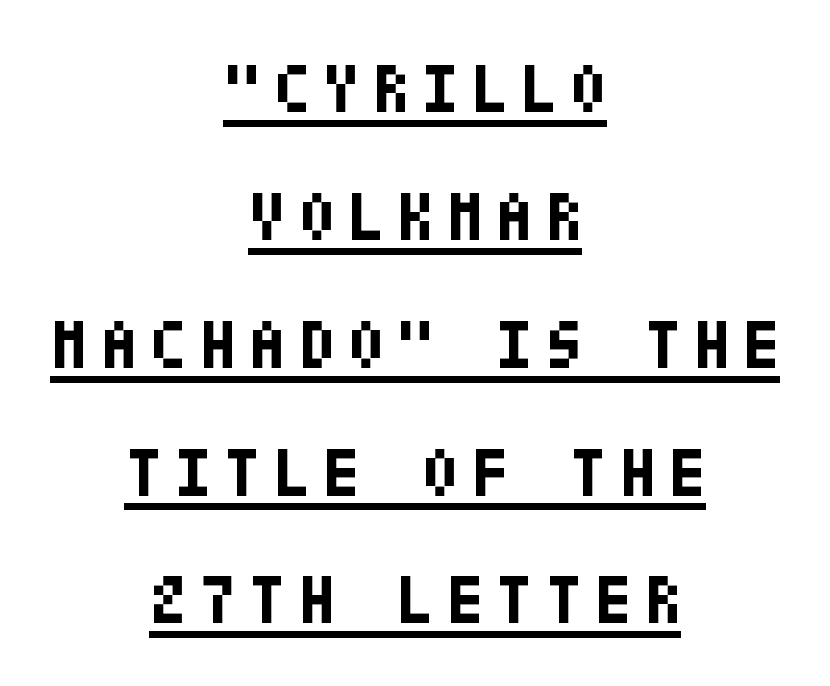
{"serif": "no", "italic": "no", "bold": "yes", "weight": "bold", "width": "condensed", "stroke_contrast": "low", "x_height": "large", "underline": "yes", "align": "center", "line_spacing_ratio": 1.88, "glyph_px": 68}
